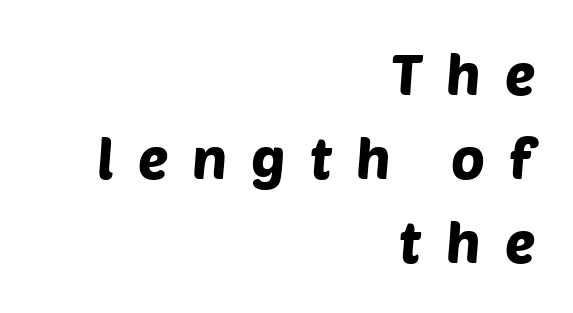
Tracking here is generous; glyphs stand well apart from one another. The leading is moderate, giving the passage an even texture. The passage is arranged like a letterhead date or caption credit — flush right. A typesetter would call this proportional, since set widths differ per character. This rendering features lettering with no underline.
